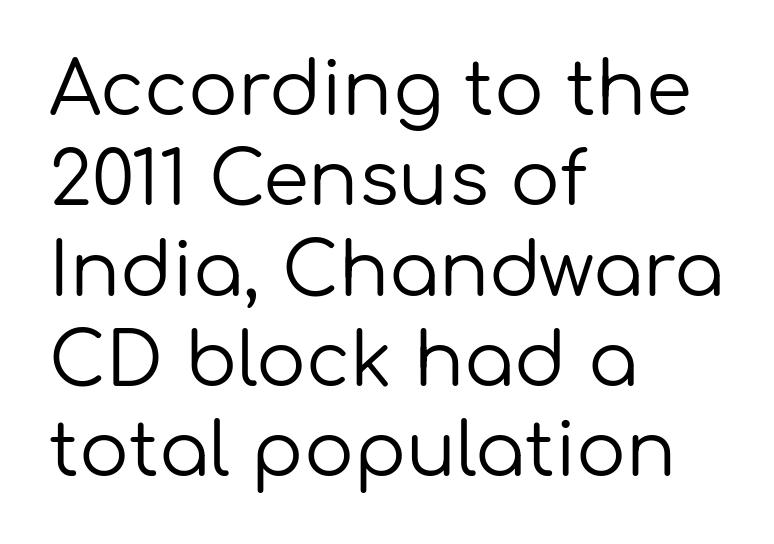
The image shows 74 px regular-weight sans-serif type, upright; set left-aligned, line spacing 1.22x, normal letter spacing, not underlined; low stroke contrast and a medium x-height.
